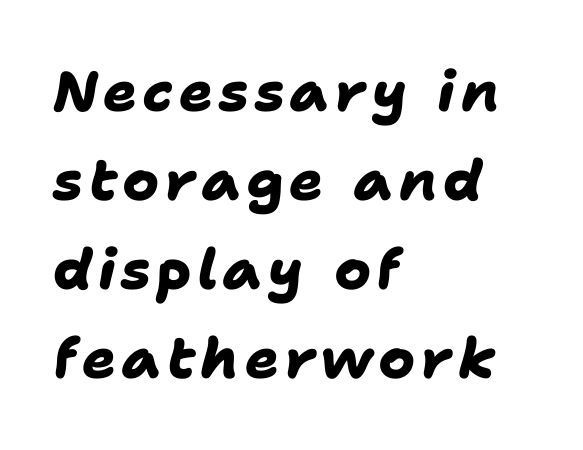
{"serif": "no", "bold": "yes", "weight": "heavy", "width": "normal", "stroke_contrast": "low", "x_height": "medium", "monospaced": "no", "underline": "no", "align": "left", "line_spacing": "normal", "line_spacing_ratio": 1.59, "glyph_px": 56}
